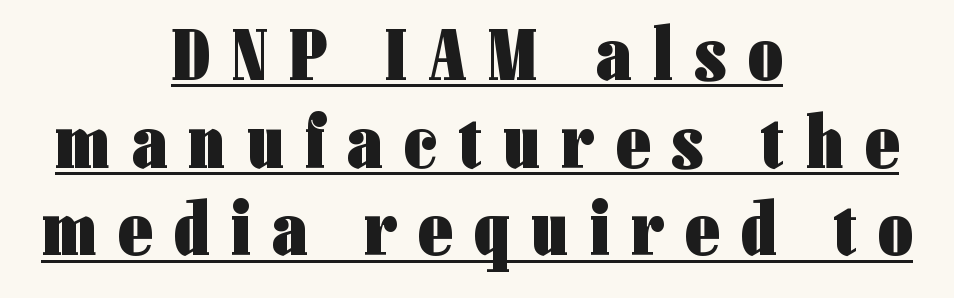
The lettering stays uniformly vertical, giving the passage a roman look. The rendering uses a bold face; every stroke is thick and dark. Grotesque or geometric, the face here clearly has no serifs. Has an underline been added? It has.
